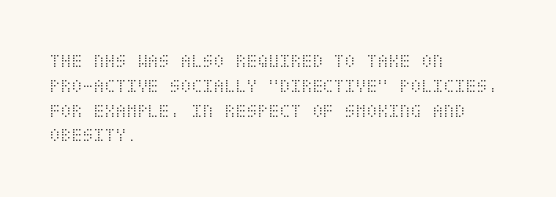
Q: Is the text bold? A: No.
Q: Is the text italic (slanted)? A: No, it is upright.
Q: Is the text underlined? A: No.
Q: How is the paragraph aligned? A: Left-aligned.
Q: Is the spacing between letters normal or unusually wide? A: Normal.
